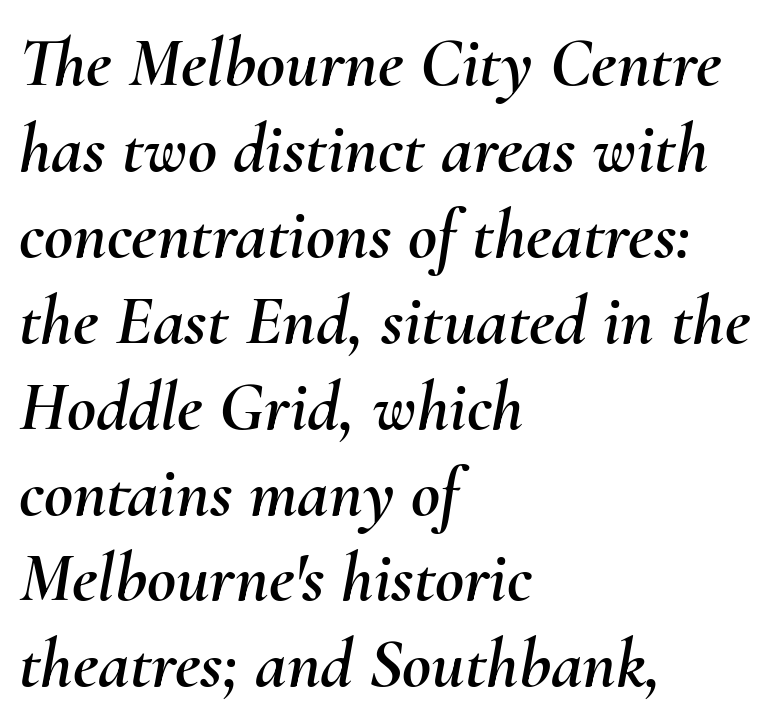
{"italic": "yes", "lean": "right", "slant_degrees": 10, "width": "normal", "stroke_contrast": "medium", "x_height": "small", "monospaced": "no", "underline": "no", "align": "left", "line_spacing_ratio": 1.21, "letter_spacing": "normal", "letter_spacing_em": 0.0, "glyph_px": 71}
